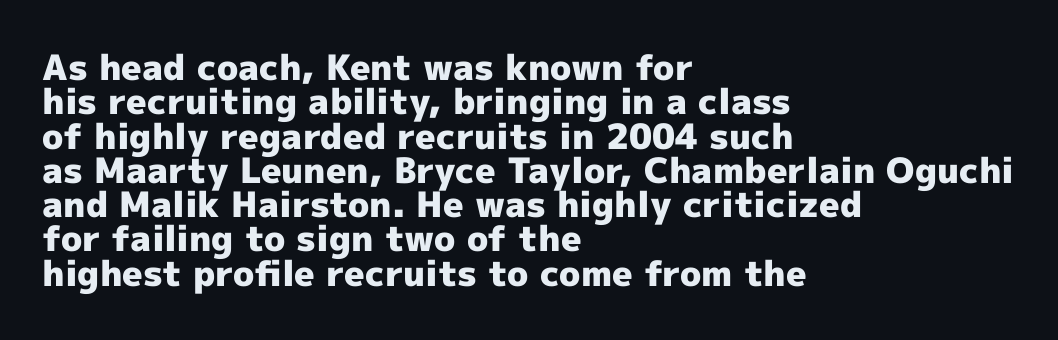
{"serif": "no", "italic": "no", "bold": "yes", "weight": "heavy", "width": "normal", "x_height": "medium", "monospaced": "no", "underline": "no", "align": "left", "line_spacing": "tight", "line_spacing_ratio": 0.98, "letter_spacing": "normal", "letter_spacing_em": 0.0, "glyph_px": 35}
